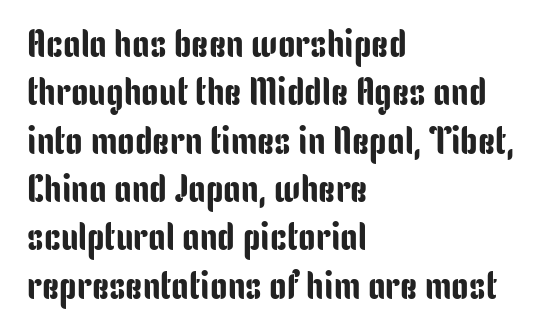
Spacing between characters is what you'd get straight out of the box. Posture: upright roman. Does the type have serifs? No, each stem ends abruptly. Character widths vary here, with narrow letters taking less room than wide ones.
